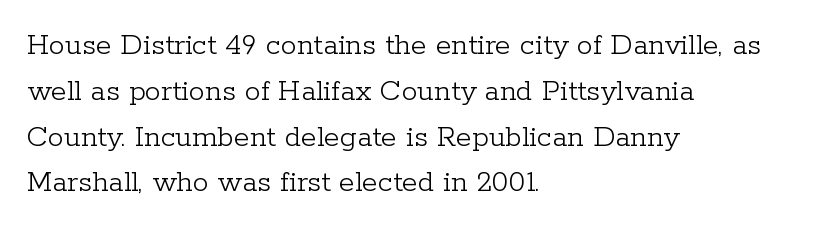
Q: Is the text bold? A: No.
Q: Is the text italic (slanted)? A: No, it is upright.
Q: Is the typeface a serif or a sans-serif typeface? A: Serif.
Q: Is the text underlined? A: No.
Q: How is the paragraph aligned? A: Left-aligned.
Q: Is the spacing between letters normal or unusually wide? A: Normal.
Q: Is the spacing between lines tight, normal or loose? A: Normal.
Q: Width (condensed, normal, or wide)? A: Normal.
Q: Stroke contrast? A: Low.
Q: x-height? A: Medium.
Q: Monospaced? A: No.
